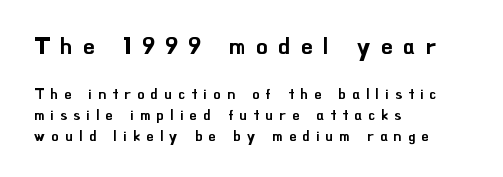
The image shows 23 px text type, upright; set left-aligned, normal line spacing (1.48x), unusually wide letter spacing (+0.46 em), not underlined; the first (top) block is 1.64x larger.
